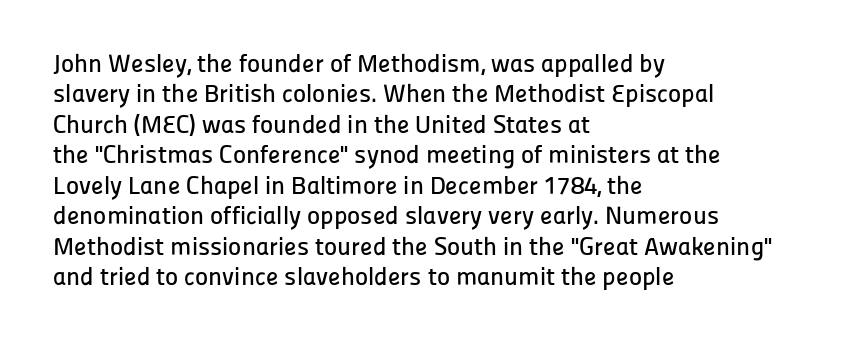
The typography opts for an upright posture over an oblique one. The letterforms sit shoulder to shoulder at normal distance. Compared with a centered layout, this one pins lines to the left instead. Descenders are the only things crossing below the line.
